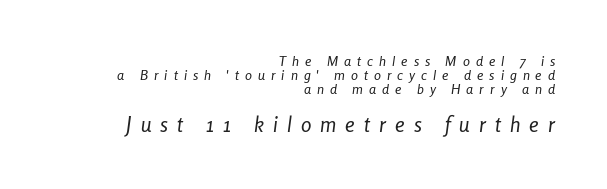
Q: Is the text bold? A: No.
Q: Is the text italic (slanted)? A: Yes, it leans right by about 8 degrees.
Q: Is the text underlined? A: No.
Q: How is the paragraph aligned? A: Right-aligned.
Q: Is the spacing between letters normal or unusually wide? A: Unusually wide.
Q: Is the spacing between lines tight, normal or loose? A: Tight.
Q: Which block of text is set in a larger size, the first (top) or the second (bottom)? A: The second (bottom) one.
